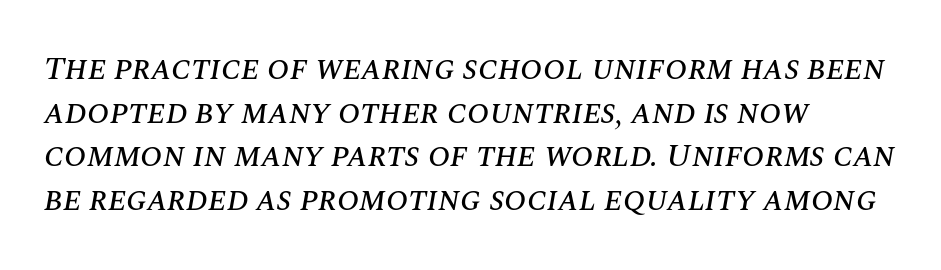
The image shows 33 px text type, italic (leaning right); set left-aligned, normal line spacing (1.32x), normal letter spacing, not underlined; medium stroke contrast and a large x-height.
